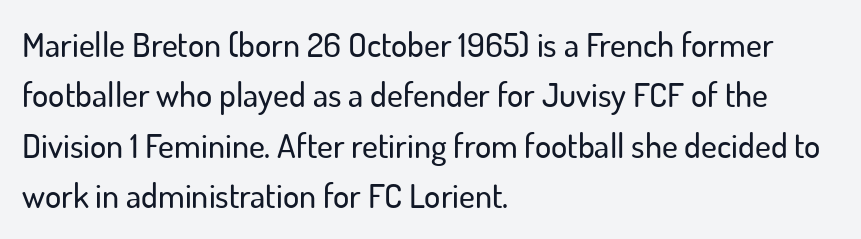
{"serif": "no", "italic": "no", "width": "normal", "stroke_contrast": "low", "x_height": "small", "monospaced": "no", "underline": "no", "align": "left", "line_spacing": "normal", "line_spacing_ratio": 1.48, "letter_spacing": "normal", "letter_spacing_em": 0.0, "glyph_px": 34}
